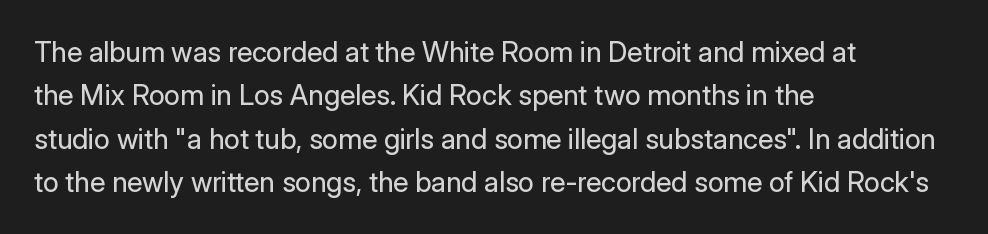
The image shows 28 px regular-weight sans-serif type, upright; set left-aligned, normal line spacing (1.55x), normal letter spacing, not underlined; low stroke contrast and a medium x-height.
